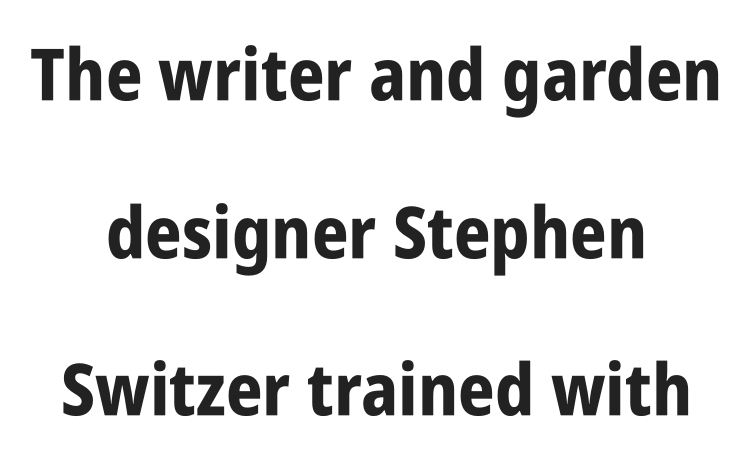
Q: Is the text bold? A: Yes.
Q: Is the text italic (slanted)? A: No, it is upright.
Q: Is the typeface a serif or a sans-serif typeface? A: Sans-serif.
Q: Is the text underlined? A: No.
Q: How is the paragraph aligned? A: Centered.
Q: Is the spacing between letters normal or unusually wide? A: Normal.
Q: Is the spacing between lines tight, normal or loose? A: Loose.
Q: Width (condensed, normal, or wide)? A: Condensed.
Q: Stroke contrast? A: Low.
Q: x-height? A: Large.
Q: Monospaced? A: No.
